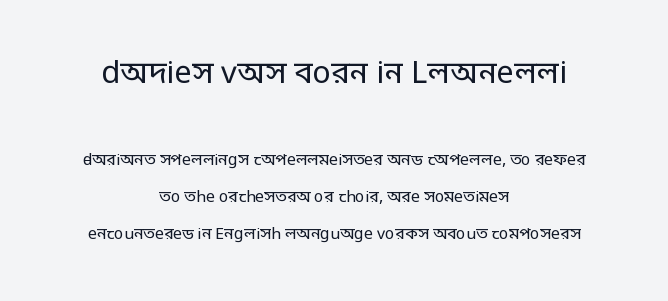
{"serif": "no", "italic": "no", "bold": "no", "weight": "regular", "width": "condensed", "stroke_contrast": "low", "monospaced": "no", "underline": "no", "align": "center", "line_spacing": "loose", "line_spacing_ratio": 2.31, "letter_spacing": "normal", "letter_spacing_em": 0.0, "larger_block": "first", "size_ratio": 1.94, "glyph_px": 31}
